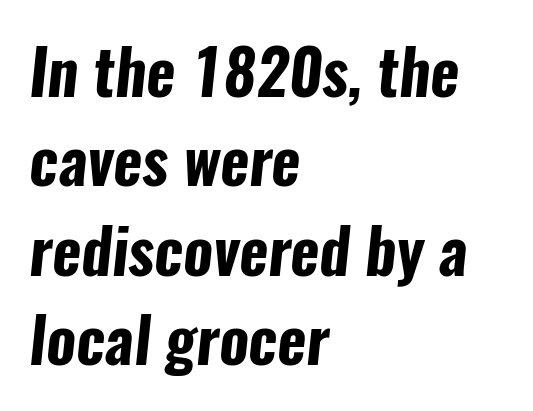
{"serif": "no", "bold": "yes", "weight": "bold", "width": "condensed", "stroke_contrast": "low", "x_height": "medium", "monospaced": "no", "underline": "no", "align": "left", "line_spacing": "normal", "line_spacing_ratio": 1.44, "letter_spacing": "normal", "letter_spacing_em": 0.0, "glyph_px": 62}
